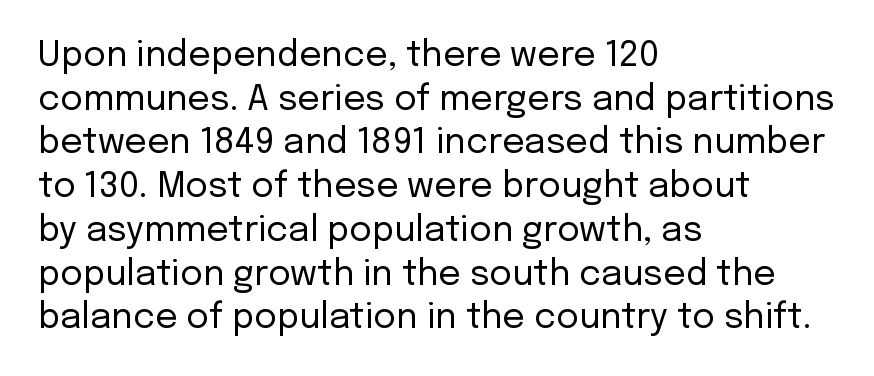
Caption: face not bold, strokes unweighted. This sample has the flowing, uneven cadence of proportional lettering. Serifs: no, the terminals of the letterforms are clean. Nobody drew a line under any word here.
